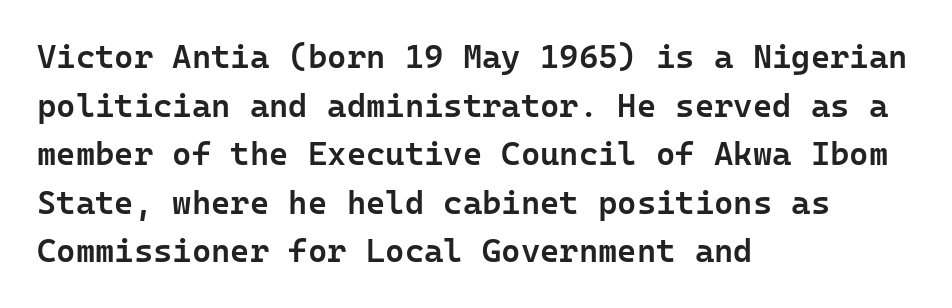
Q: Is the text bold? A: Semi-bold.
Q: Is the text italic (slanted)? A: No, it is upright.
Q: Is the typeface a serif or a sans-serif typeface? A: Sans-serif.
Q: Is the text underlined? A: No.
Q: How is the paragraph aligned? A: Left-aligned.
Q: Is the spacing between letters normal or unusually wide? A: Normal.
Q: Is the spacing between lines tight, normal or loose? A: Normal.
Q: Width (condensed, normal, or wide)? A: Normal.
Q: Stroke contrast? A: Low.
Q: x-height? A: Medium.
